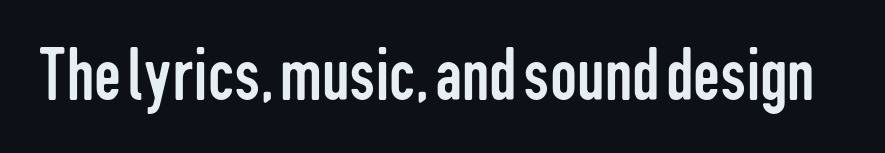
{"serif": "no", "italic": "no", "bold": "no", "weight": "regular", "width": "condensed", "stroke_contrast": "low", "x_height": "medium", "monospaced": "no", "underline": "no", "letter_spacing": "normal", "letter_spacing_em": 0.0, "glyph_px": 76}
